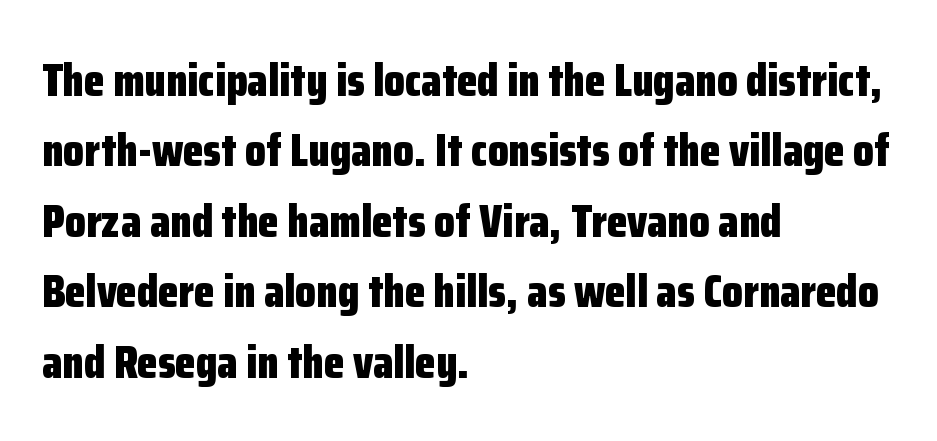
The axis of the letterforms is exactly vertical. How are the letters spaced? Ordinarily, with no added tracking. Successive baselines arrive at the customary interval. Varying glyph widths throughout — classic text-font behaviour.
